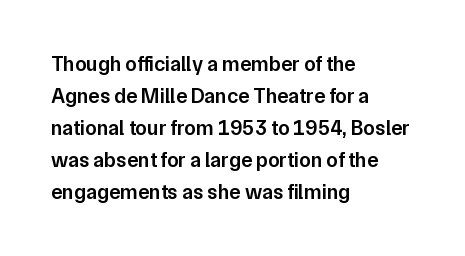
No word sits above an underline. This sample is left-justified, so line endings fall wherever the words run out. Honestly, the row spacing looks completely unremarkable. Students, this is semibold: more ink than regular, less than bold.
